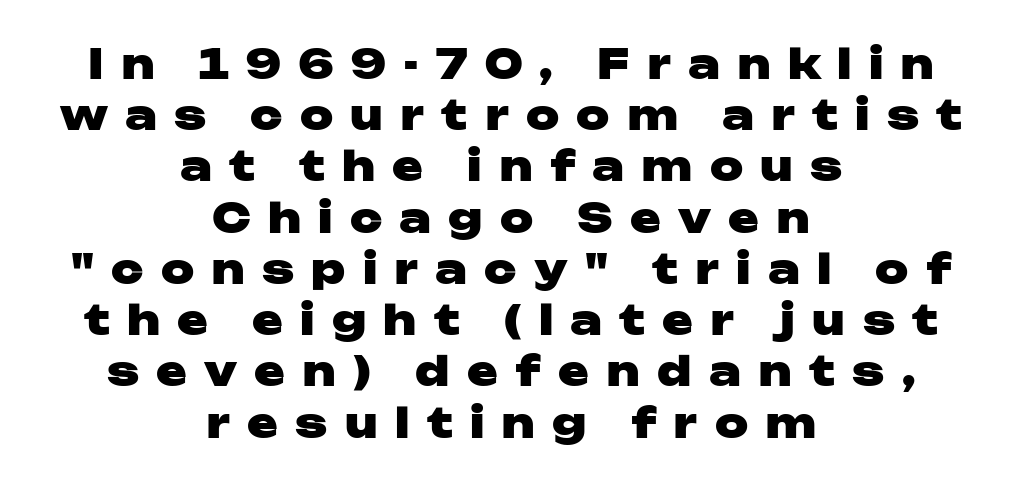
Q: Is the text bold? A: Yes.
Q: Is the text italic (slanted)? A: No, it is upright.
Q: Is the typeface a serif or a sans-serif typeface? A: Sans-serif.
Q: Is the text underlined? A: No.
Q: How is the paragraph aligned? A: Centered.
Q: Is the spacing between letters normal or unusually wide? A: Unusually wide.
Q: Is the spacing between lines tight, normal or loose? A: Normal.
Q: Width (condensed, normal, or wide)? A: Wide.
Q: Stroke contrast? A: Low.
Q: x-height? A: Medium.
Q: Monospaced? A: No.
